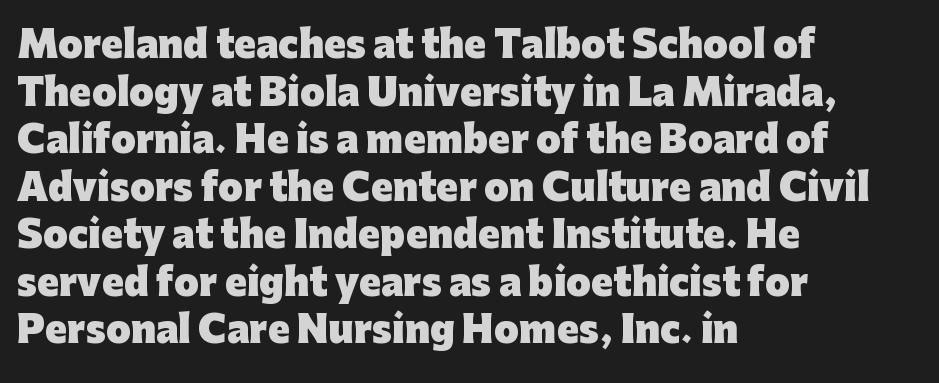
The image shows 36 px heavy sans-serif type, upright; set left-aligned, normal line spacing (1.32x), normal letter spacing, not underlined; low stroke contrast and a medium x-height.
